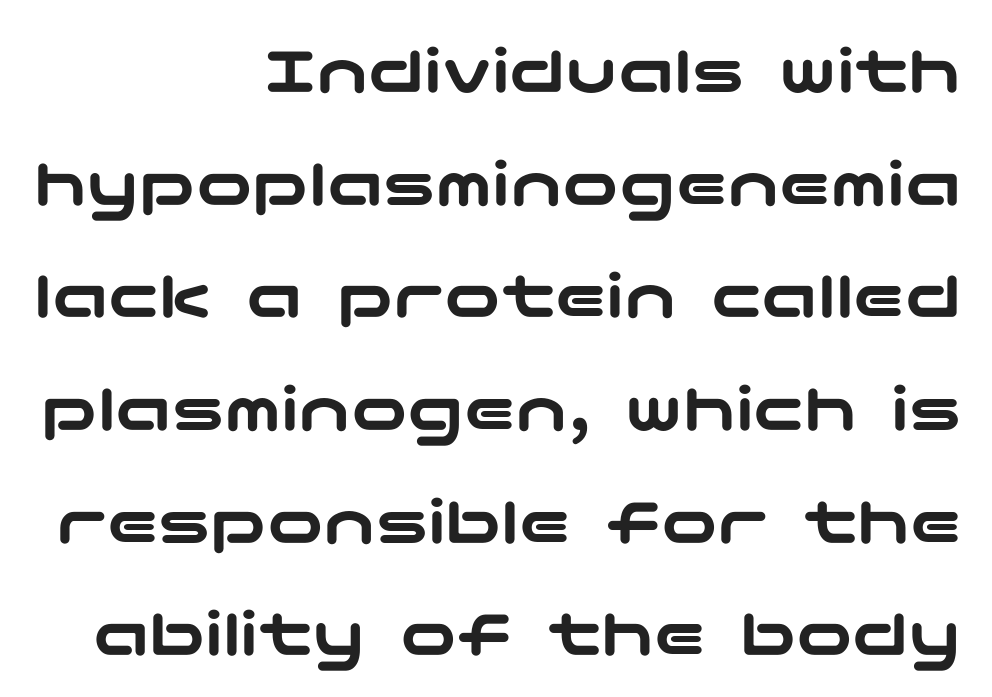
{"serif": "no", "italic": "no", "width": "wide", "stroke_contrast": "low", "x_height": "medium", "underline": "no", "align": "right", "line_spacing": "normal", "line_spacing_ratio": 1.61, "letter_spacing": "normal", "letter_spacing_em": 0.0, "glyph_px": 70}
